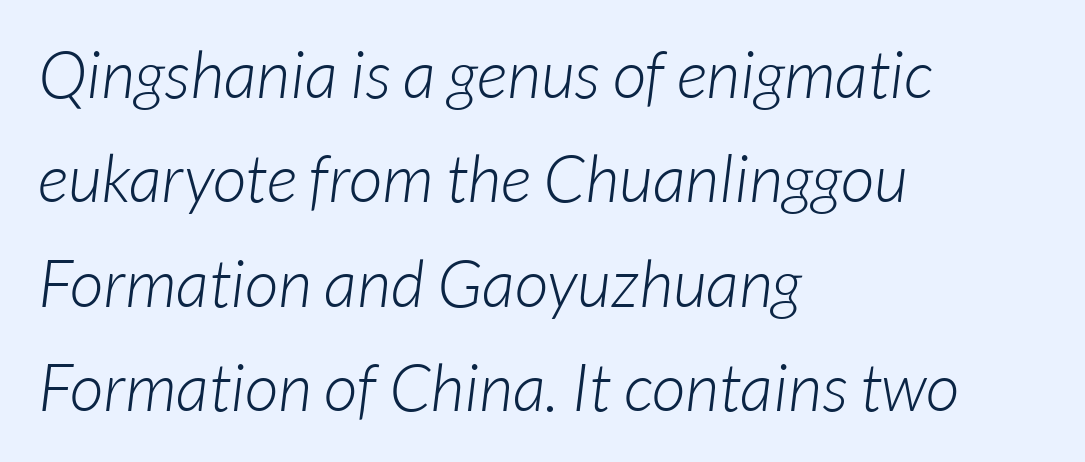
The image shows 66 px light sans-serif type; set left-aligned, normal line spacing (1.58x), normal letter spacing, not underlined; low stroke contrast and a medium x-height.
